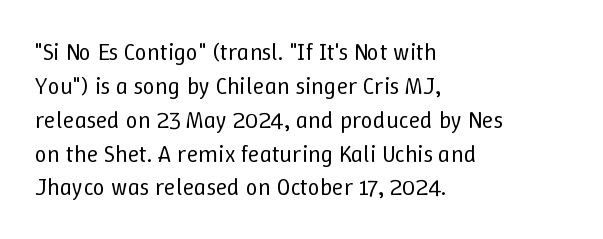
{"italic": "no", "bold": "no", "underline": "no", "align": "left", "line_spacing": "normal", "line_spacing_ratio": 1.41, "letter_spacing": "normal", "letter_spacing_em": 0.0, "glyph_px": 24}
